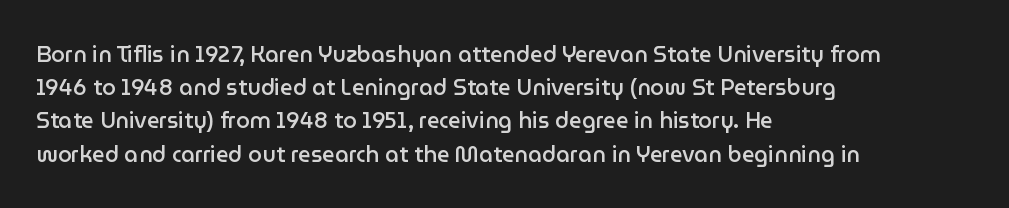
{"italic": "no", "bold": "semi", "underline": "no", "align": "left", "line_spacing": "normal", "line_spacing_ratio": 1.51, "letter_spacing": "normal", "letter_spacing_em": 0.0, "glyph_px": 22}
